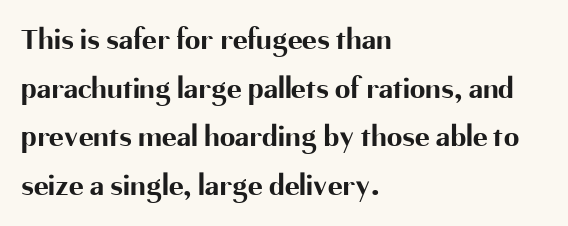
{"serif": "no", "italic": "no", "bold": "yes", "weight": "bold", "width": "normal", "stroke_contrast": "medium", "x_height": "medium", "monospaced": "no", "underline": "no", "align": "left", "line_spacing": "normal", "line_spacing_ratio": 1.57, "letter_spacing": "normal", "letter_spacing_em": 0.0, "glyph_px": 31}
